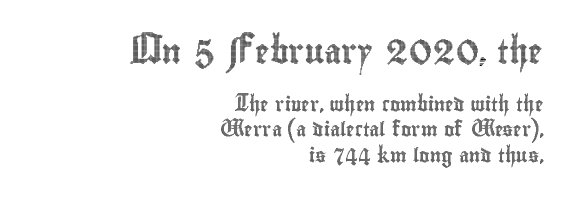
Q: Is the text italic (slanted)? A: No, it is upright.
Q: Is the text underlined? A: No.
Q: How is the paragraph aligned? A: Right-aligned.
Q: Is the spacing between letters normal or unusually wide? A: Normal.
Q: Which block of text is set in a larger size, the first (top) or the second (bottom)? A: The first (top) one.
